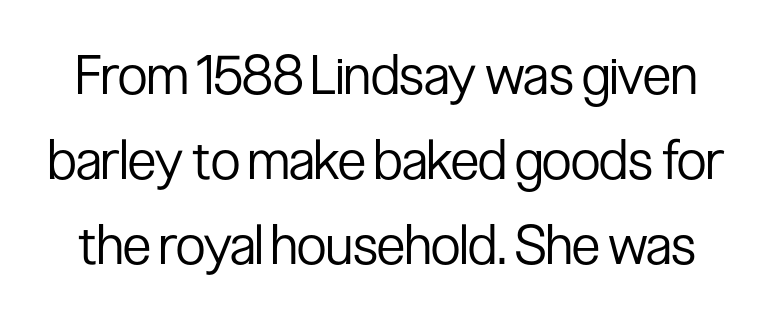
The image shows 54 px regular-weight, condensed sans-serif type, upright; set normal line spacing (1.57x), normal letter spacing, not underlined; low stroke contrast and a medium x-height.
